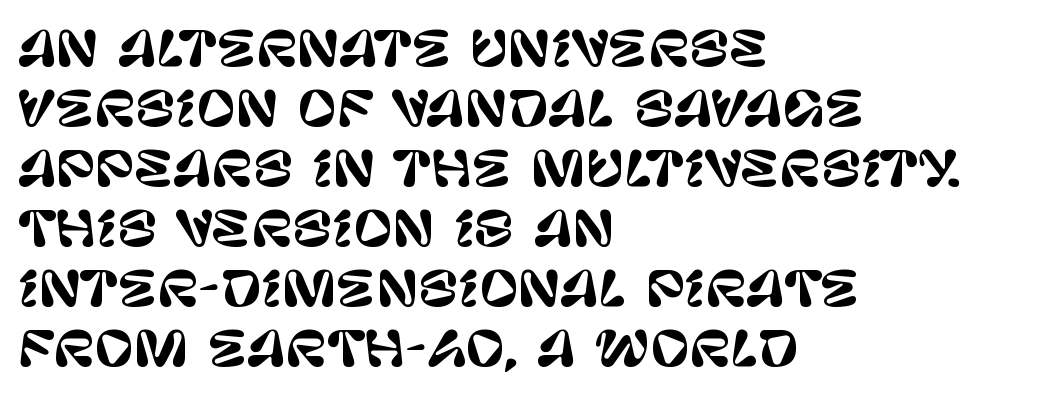
The image shows 48 px sans-serif type; set left-aligned, normal line spacing (1.25x), normal letter spacing, not underlined; low stroke contrast and a large x-height.
